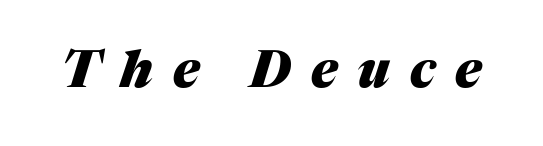
This rendering widens character spacing well past its baseline value. Weight check: bold — yes, fully. Looking at the ascenders, they clearly lean. The passage shown is not underscored anywhere. Spacing verdict: proportional, widths tailored to each character.
